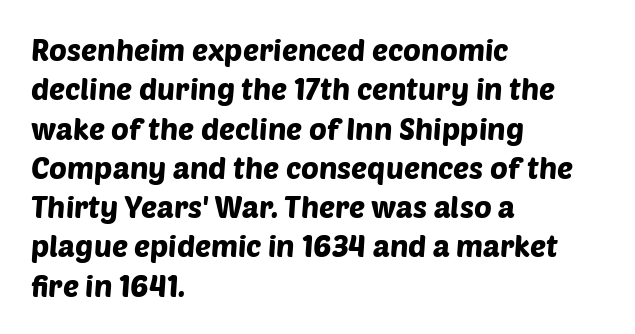
Q: Is the typeface a serif or a sans-serif typeface? A: Sans-serif.
Q: Is the text underlined? A: No.
Q: How is the paragraph aligned? A: Left-aligned.
Q: Is the spacing between letters normal or unusually wide? A: Normal.
Q: Is the spacing between lines tight, normal or loose? A: Normal.
Q: Width (condensed, normal, or wide)? A: Normal.
Q: Stroke contrast? A: Low.
Q: x-height? A: Large.
Q: Monospaced? A: No.
